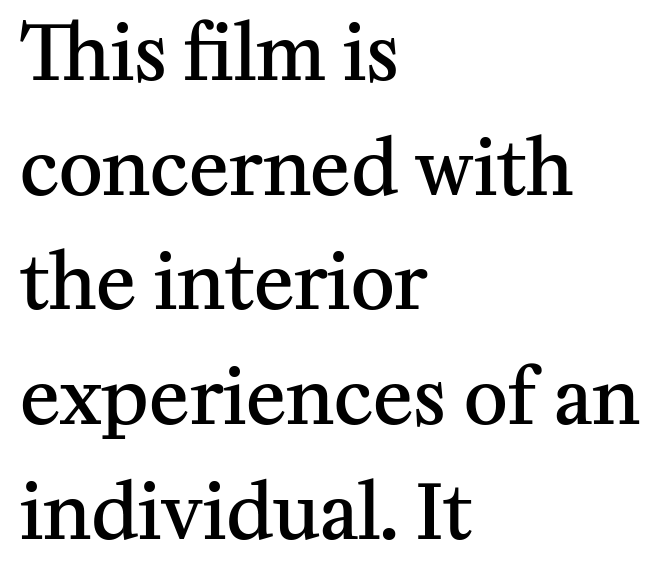
Q: Is the text bold? A: Semi-bold.
Q: Is the text italic (slanted)? A: No, it is upright.
Q: Is the typeface a serif or a sans-serif typeface? A: Serif.
Q: Is the text underlined? A: No.
Q: How is the paragraph aligned? A: Left-aligned.
Q: Is the spacing between letters normal or unusually wide? A: Normal.
Q: Is the spacing between lines tight, normal or loose? A: Normal.
Q: Width (condensed, normal, or wide)? A: Normal.
Q: Stroke contrast? A: Medium.
Q: x-height? A: Medium.
Q: Monospaced? A: No.
